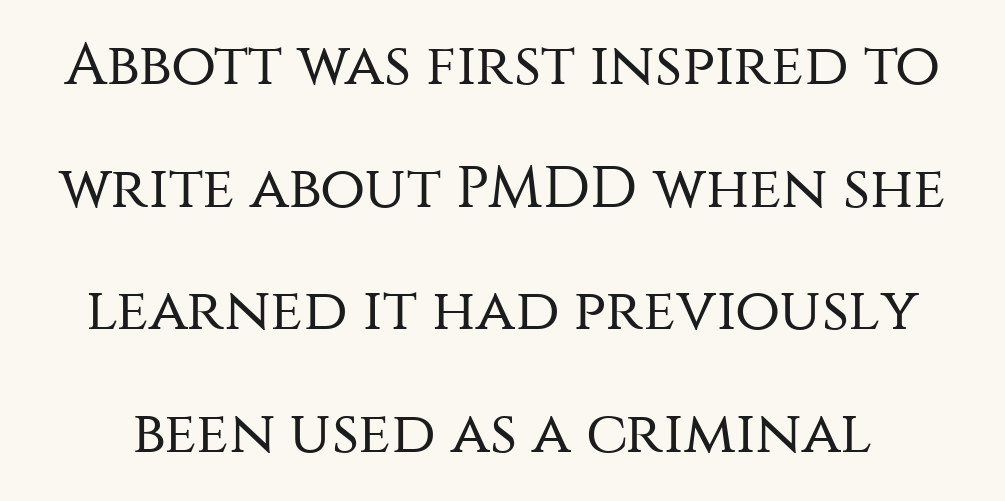
{"serif": "no", "italic": "no", "bold": "no", "weight": "regular", "width": "normal", "stroke_contrast": "medium", "x_height": "large", "monospaced": "no", "underline": "no", "line_spacing": "loose", "line_spacing_ratio": 2.08, "letter_spacing": "normal", "letter_spacing_em": 0.0, "glyph_px": 59}
